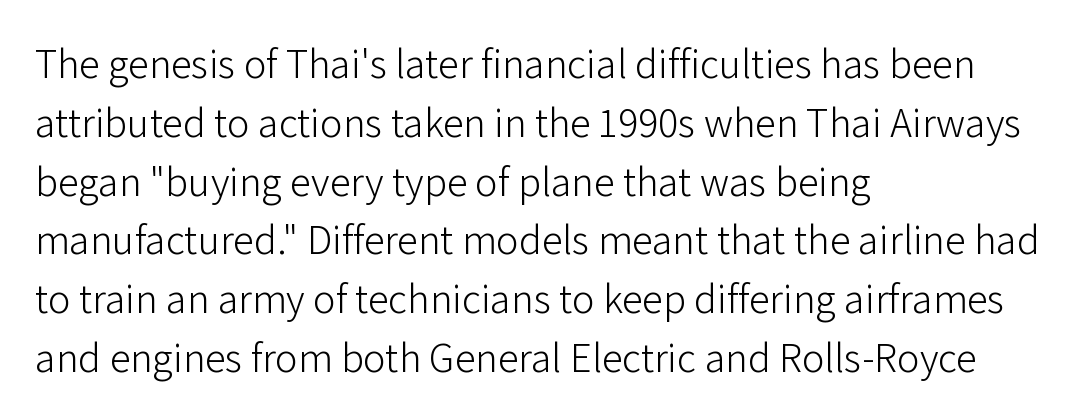
Quick note: interline space is typical. Proportional: the letters do not fall into vertical columns. Ink coverage per letter is moderate at most. The passage shown is typeset with a sans-serif family.
